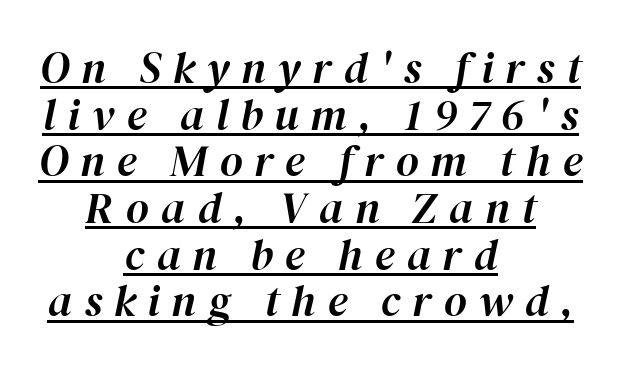
Q: Is the text italic (slanted)? A: Yes, it leans right by about 12 degrees.
Q: Is the text underlined? A: Yes.
Q: How is the paragraph aligned? A: Centered.
Q: Is the spacing between letters normal or unusually wide? A: Unusually wide.
Q: Is the spacing between lines tight, normal or loose? A: Tight.
Q: Width (condensed, normal, or wide)? A: Normal.
Q: Stroke contrast? A: High.
Q: x-height? A: Medium.
Q: Monospaced? A: No.
